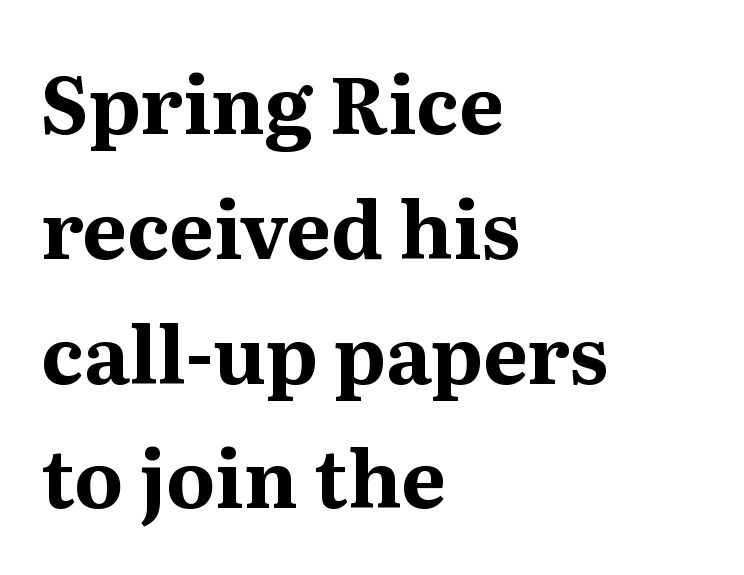
Q: Is the text bold? A: Yes.
Q: Is the text italic (slanted)? A: No, it is upright.
Q: Is the typeface a serif or a sans-serif typeface? A: Serif.
Q: Is the text underlined? A: No.
Q: How is the paragraph aligned? A: Left-aligned.
Q: Is the spacing between letters normal or unusually wide? A: Normal.
Q: Is the spacing between lines tight, normal or loose? A: Normal.
Q: Width (condensed, normal, or wide)? A: Normal.
Q: Stroke contrast? A: Medium.
Q: x-height? A: Medium.
Q: Monospaced? A: No.
